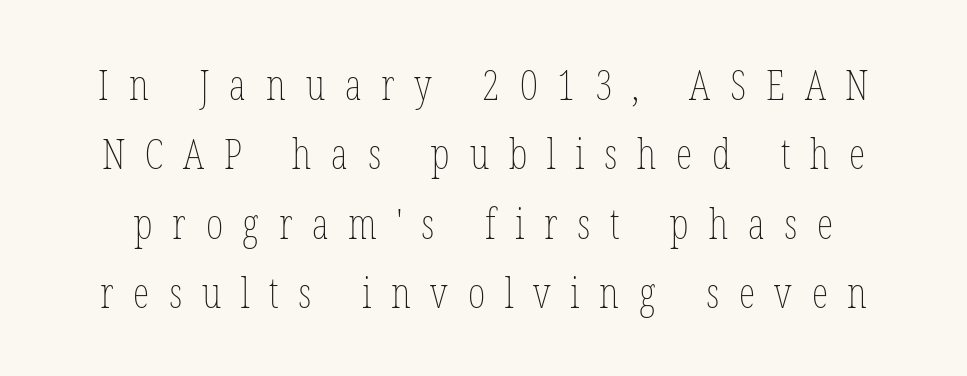
{"italic": "no", "bold": "no", "weight": "thin", "width": "condensed", "stroke_contrast": "low", "x_height": "medium", "monospaced": "no", "underline": "no", "line_spacing": "normal", "line_spacing_ratio": 1.65, "letter_spacing": "wide", "letter_spacing_em": 0.47, "glyph_px": 42}
